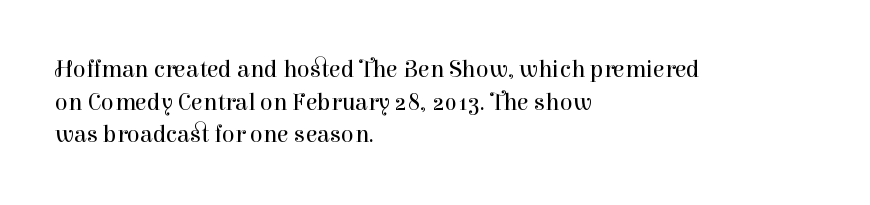
The image shows 24 px text type, upright; set left-aligned, normal line spacing (1.36x), normal letter spacing, not underlined.
